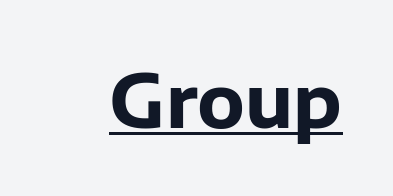
{"serif": "no", "italic": "no", "bold": "yes", "weight": "bold", "width": "normal", "stroke_contrast": "low", "x_height": "medium", "monospaced": "no", "underline": "yes", "letter_spacing": "normal", "letter_spacing_em": 0.0, "glyph_px": 74}
